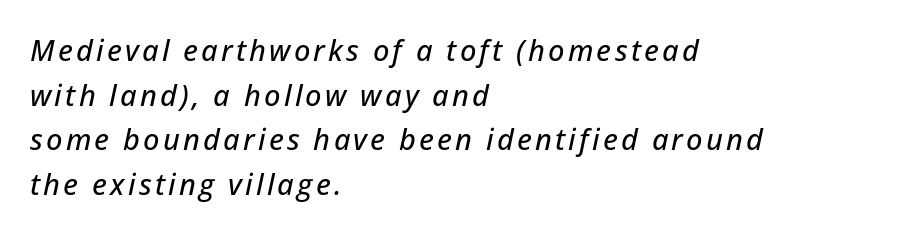
{"italic": "yes", "lean": "right", "slant_degrees": 12, "width": "normal", "stroke_contrast": "low", "x_height": "medium", "monospaced": "no", "underline": "no", "align": "left", "line_spacing": "normal", "line_spacing_ratio": 1.54, "glyph_px": 29}
